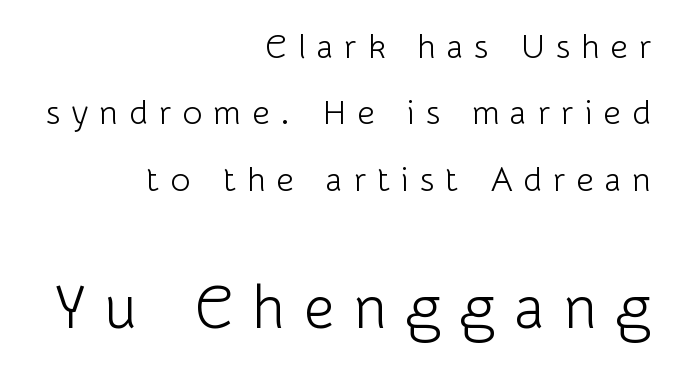
The image shows 60 px light sans-serif type, upright; set right-aligned, loose line spacing (1.95x), unusually wide letter spacing (+0.32 em), not underlined; the second (bottom) block is 1.76x larger; low stroke contrast and a medium x-height.
